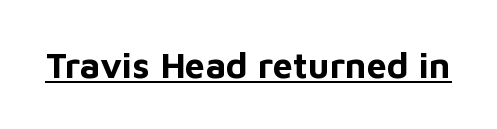
Q: Is the text bold? A: Yes.
Q: Is the text italic (slanted)? A: No, it is upright.
Q: Is the typeface a serif or a sans-serif typeface? A: Sans-serif.
Q: Is the text underlined? A: Yes.
Q: Is the spacing between letters normal or unusually wide? A: Normal.
Q: Width (condensed, normal, or wide)? A: Normal.
Q: Stroke contrast? A: Low.
Q: x-height? A: Medium.
Q: Monospaced? A: No.
